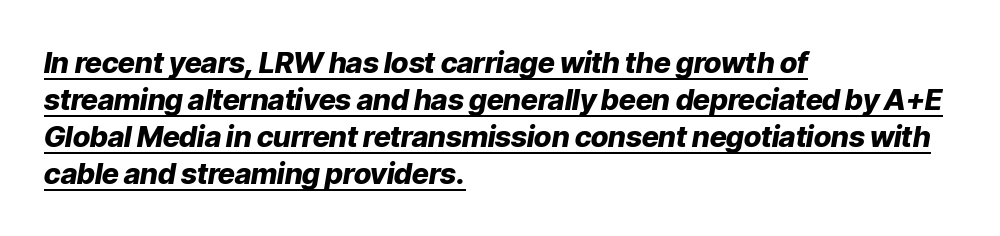
This block has exactly the height ordinary leading produces. This sample has the flowing, uneven cadence of proportional lettering. A baseline rule has been typeset under these characters. These lines carry a lot of weight — the face is fully bold. Slanted lettering throughout.
